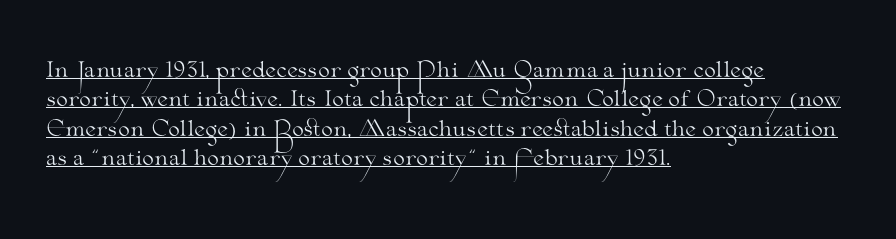
The rows are spaced the way most documents space them. Compared with a centered layout, this one pins lines to the left instead. Does a line run under the words? Yes, clearly. Is the type heavy? It reads as light-to-regular instead.
